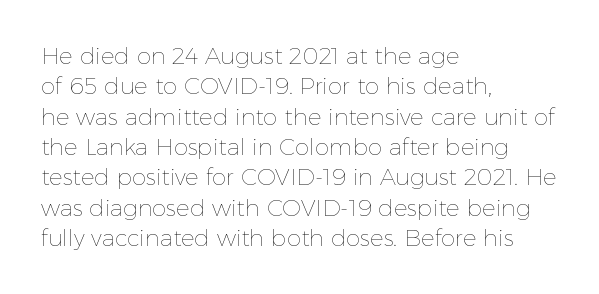
Q: Is the text bold? A: No.
Q: Is the text italic (slanted)? A: No, it is upright.
Q: Is the text underlined? A: No.
Q: How is the paragraph aligned? A: Left-aligned.
Q: Is the spacing between letters normal or unusually wide? A: Normal.
Q: Is the spacing between lines tight, normal or loose? A: Normal.
